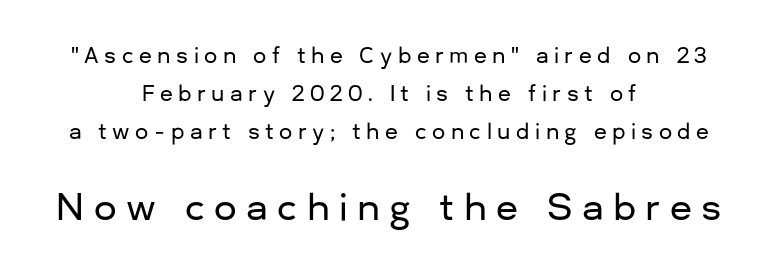
The passage is arranged like a title page — every line centered. Spacing verdict: proportional, widths tailored to each character. Serifs: no, the terminals of the letterforms are clean. Quick note: underline off. Character size in the trailing block exceeds that of the leading block.
